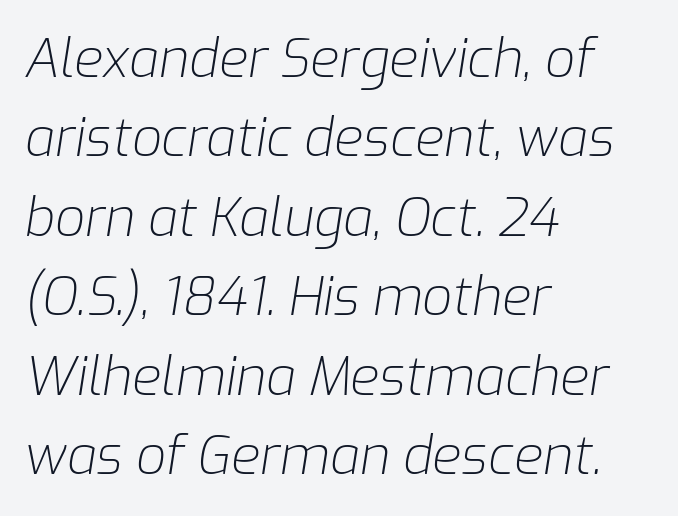
{"italic": "yes", "lean": "right", "slant_degrees": 9, "bold": "no", "weight": "light", "width": "normal", "stroke_contrast": "low", "x_height": "medium", "monospaced": "no", "underline": "no", "align": "left", "line_spacing": "normal", "line_spacing_ratio": 1.5, "letter_spacing": "normal", "letter_spacing_em": 0.0, "glyph_px": 53}
